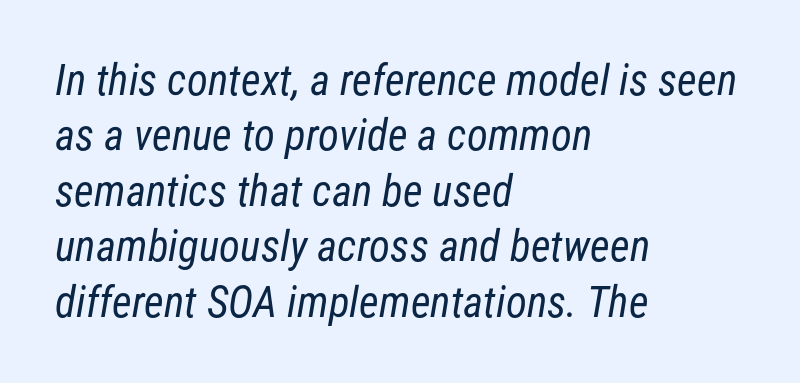
{"serif": "no", "bold": "no", "weight": "regular", "width": "condensed", "stroke_contrast": "low", "x_height": "medium", "monospaced": "no", "underline": "no", "align": "left", "line_spacing": "normal", "line_spacing_ratio": 1.29, "letter_spacing": "normal", "letter_spacing_em": 0.0, "glyph_px": 43}
